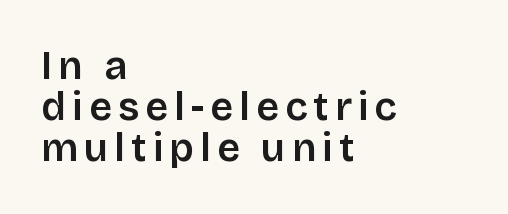
Stroke thickness is moderately raised; the sample reads as semibold. The type sits square on the baseline with zero lean. Successive baselines arrive quickly, one right under another. Type without underlining. The letters advance in unequal steps, a hallmark of proportional type. The typesetter chose a ragged-right arrangement here.
